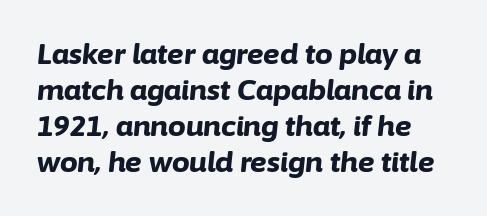
{"italic": "yes", "lean": "right", "slant_degrees": 6, "bold": "yes", "weight": "bold", "width": "normal", "stroke_contrast": "low", "x_height": "medium", "monospaced": "no", "underline": "no", "line_spacing": "normal", "line_spacing_ratio": 1.28, "letter_spacing": "normal", "letter_spacing_em": 0.0, "glyph_px": 28}
